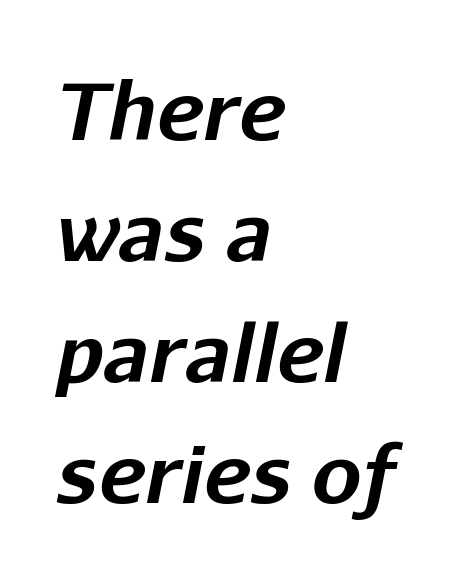
{"italic": "yes", "lean": "right", "slant_degrees": 11, "bold": "yes", "weight": "bold", "width": "normal", "stroke_contrast": "low", "x_height": "medium", "monospaced": "no", "underline": "no", "align": "left", "line_spacing": "normal", "line_spacing_ratio": 1.53, "letter_spacing": "normal", "letter_spacing_em": 0.0, "glyph_px": 79}
